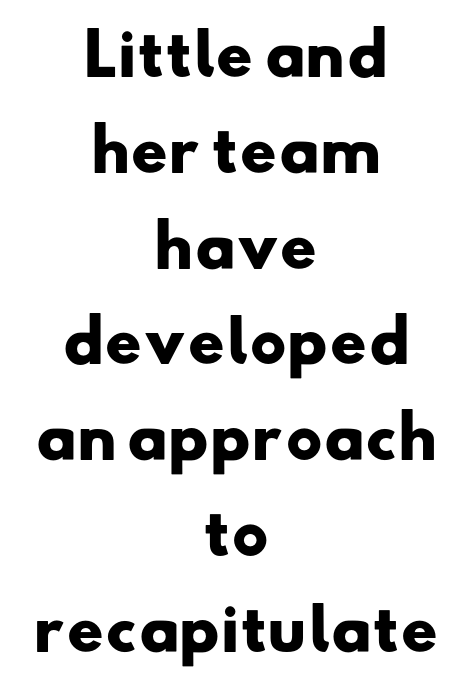
{"serif": "no", "bold": "yes", "weight": "heavy", "width": "wide", "stroke_contrast": "low", "x_height": "small", "monospaced": "no", "underline": "no", "align": "center", "line_spacing": "normal", "line_spacing_ratio": 1.68, "letter_spacing": "normal", "letter_spacing_em": 0.0, "glyph_px": 57}
